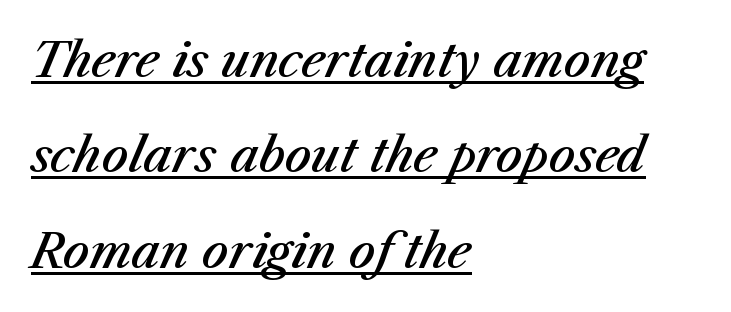
{"italic": "yes", "lean": "right", "slant_degrees": 23, "bold": "semi", "weight": "semibold", "width": "normal", "stroke_contrast": "medium", "x_height": "medium", "monospaced": "no", "underline": "yes", "align": "left", "line_spacing": "loose", "line_spacing_ratio": 2.03, "letter_spacing": "normal", "letter_spacing_em": 0.0, "glyph_px": 47}
